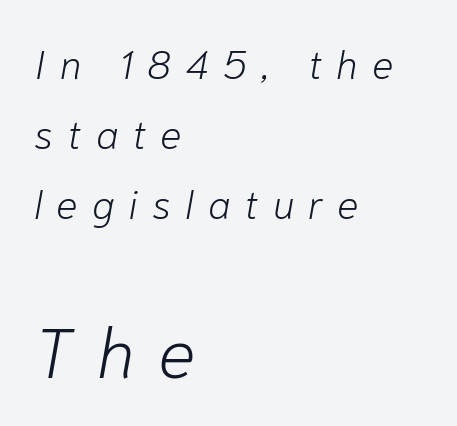
{"italic": "yes", "lean": "right", "slant_degrees": 10, "bold": "no", "weight": "light", "width": "normal", "stroke_contrast": "low", "x_height": "medium", "monospaced": "no", "underline": "no", "align": "left", "line_spacing_ratio": 1.75, "letter_spacing": "wide", "letter_spacing_em": 0.35, "larger_block": "second", "size_ratio": 1.75, "glyph_px": 70}
